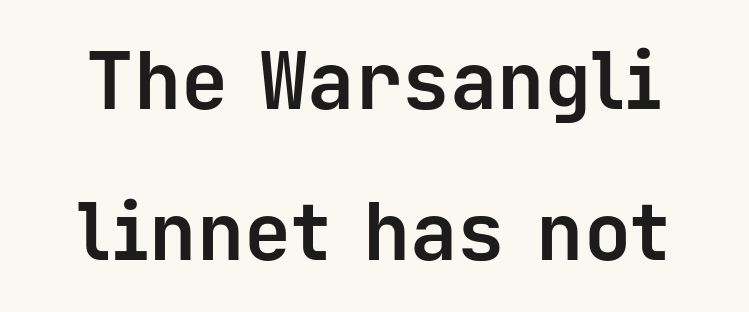
Observe the ordinary spacing: letters are neighbours, not strangers. Has an underline been added? It has not. The passage shown stacks its lines with a broad gap. Stroke thickness is high; the sample reads as a true bold. The letters stand straight up with perfectly vertical stems. The passage shown is typed in a monospace face where columns stay perfectly aligned.
